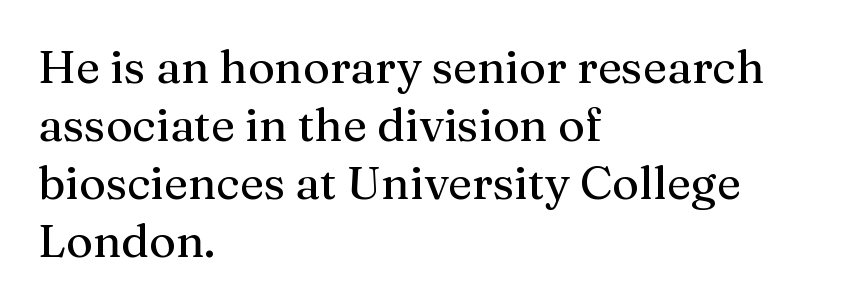
Q: Is the text italic (slanted)? A: No, it is upright.
Q: Is the typeface a serif or a sans-serif typeface? A: Serif.
Q: Is the text underlined? A: No.
Q: How is the paragraph aligned? A: Left-aligned.
Q: Is the spacing between letters normal or unusually wide? A: Normal.
Q: Is the spacing between lines tight, normal or loose? A: Normal.
Q: Width (condensed, normal, or wide)? A: Normal.
Q: Stroke contrast? A: Medium.
Q: x-height? A: Medium.
Q: Monospaced? A: No.
